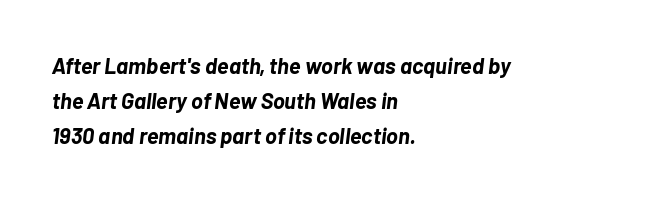
Q: Is the text bold? A: Yes.
Q: Is the text italic (slanted)? A: Yes, it leans right by about 7 degrees.
Q: Is the text underlined? A: No.
Q: How is the paragraph aligned? A: Left-aligned.
Q: Is the spacing between letters normal or unusually wide? A: Normal.
Q: Is the spacing between lines tight, normal or loose? A: Normal.
